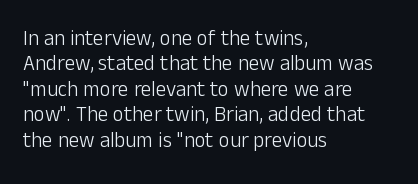
{"italic": "no", "bold": "no", "underline": "no", "align": "left", "line_spacing_ratio": 1.21, "letter_spacing": "normal", "letter_spacing_em": 0.0, "glyph_px": 21}
